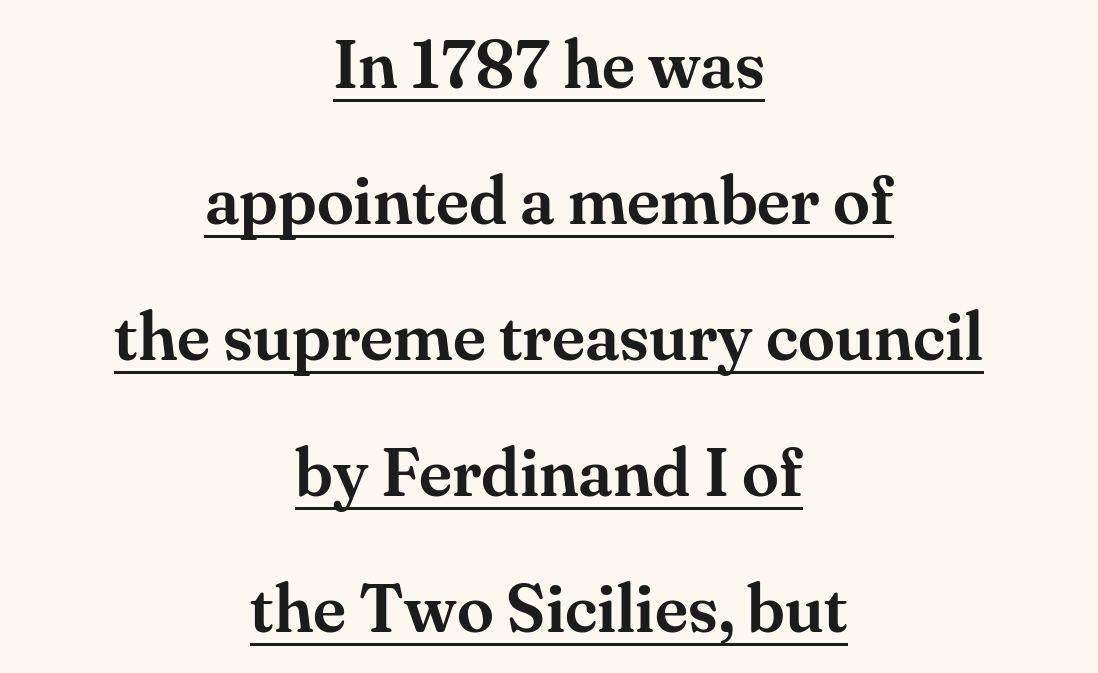
Q: Is the text italic (slanted)? A: No, it is upright.
Q: Is the typeface a serif or a sans-serif typeface? A: Serif.
Q: Is the text underlined? A: Yes.
Q: How is the paragraph aligned? A: Centered.
Q: Is the spacing between letters normal or unusually wide? A: Normal.
Q: Is the spacing between lines tight, normal or loose? A: Loose.
Q: Width (condensed, normal, or wide)? A: Normal.
Q: Stroke contrast? A: Medium.
Q: x-height? A: Small.
Q: Monospaced? A: No.
